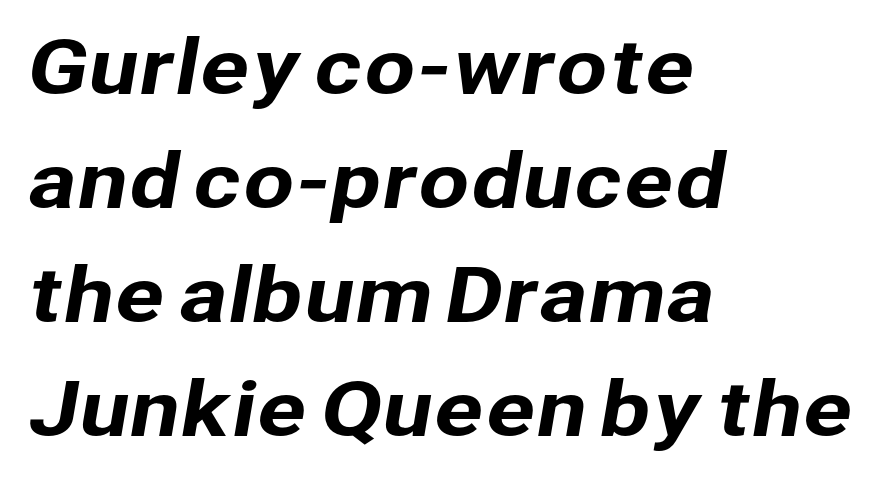
{"serif": "no", "width": "normal", "stroke_contrast": "low", "x_height": "medium", "monospaced": "no", "underline": "no", "align": "left", "line_spacing": "normal", "line_spacing_ratio": 1.54, "letter_spacing": "normal", "letter_spacing_em": 0.0, "glyph_px": 74}
